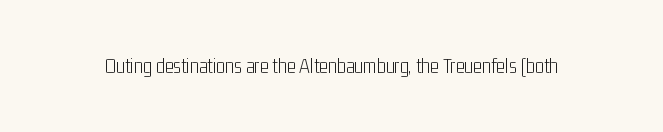
The passage shown is not underscored anywhere. The font's upright variant was chosen for this text. Stems here are at most as thick as an everyday book face. Observe the ordinary spacing: letters are neighbours, not strangers.
